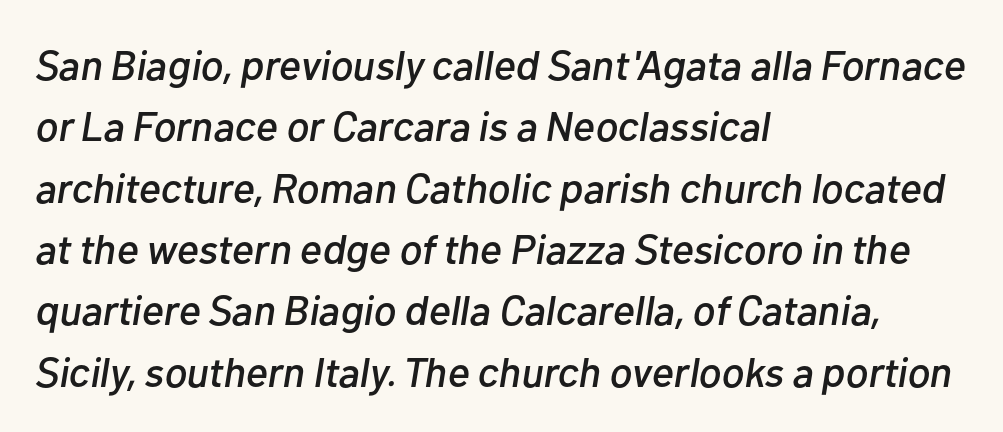
Q: Is the text italic (slanted)? A: Yes, it leans right by about 10 degrees.
Q: Is the text underlined? A: No.
Q: How is the paragraph aligned? A: Left-aligned.
Q: Is the spacing between letters normal or unusually wide? A: Normal.
Q: Is the spacing between lines tight, normal or loose? A: Normal.
Q: Width (condensed, normal, or wide)? A: Normal.
Q: Stroke contrast? A: Low.
Q: x-height? A: Medium.
Q: Monospaced? A: No.
